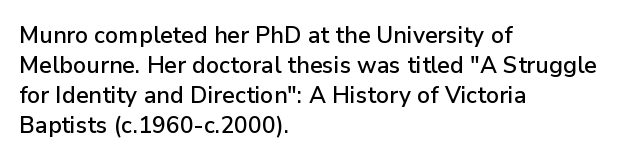
The rendering keeps characters at their native spacing. The string is rendered with underlining switched off. It's the straight-up-and-down kind of type. The paragraph has a hard left edge and a soft right edge. One glance says typical: line gaps are just what's usual.
